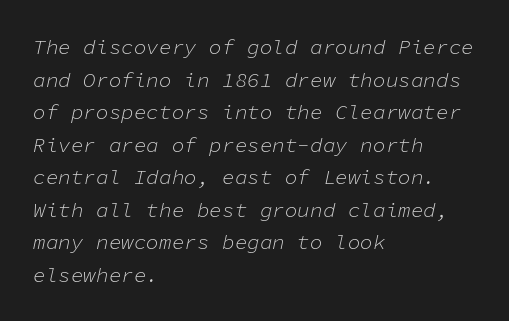
{"italic": "yes", "lean": "right", "slant_degrees": 11, "bold": "no", "underline": "no", "align": "left", "line_spacing": "normal", "line_spacing_ratio": 1.55, "letter_spacing": "normal", "letter_spacing_em": 0.0, "glyph_px": 21}
